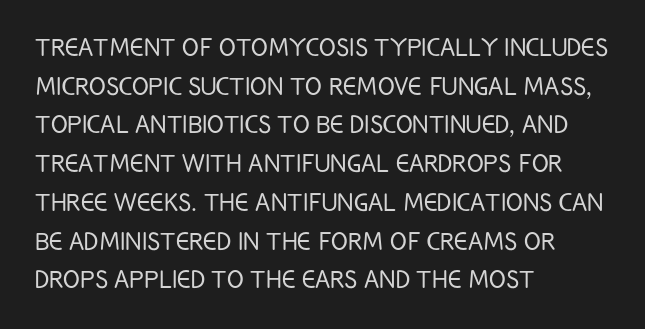
{"serif": "no", "italic": "no", "bold": "no", "weight": "light", "width": "condensed", "stroke_contrast": "low", "x_height": "large", "monospaced": "no", "underline": "no", "align": "left", "line_spacing": "normal", "line_spacing_ratio": 1.25, "letter_spacing": "normal", "letter_spacing_em": 0.0, "glyph_px": 31}
